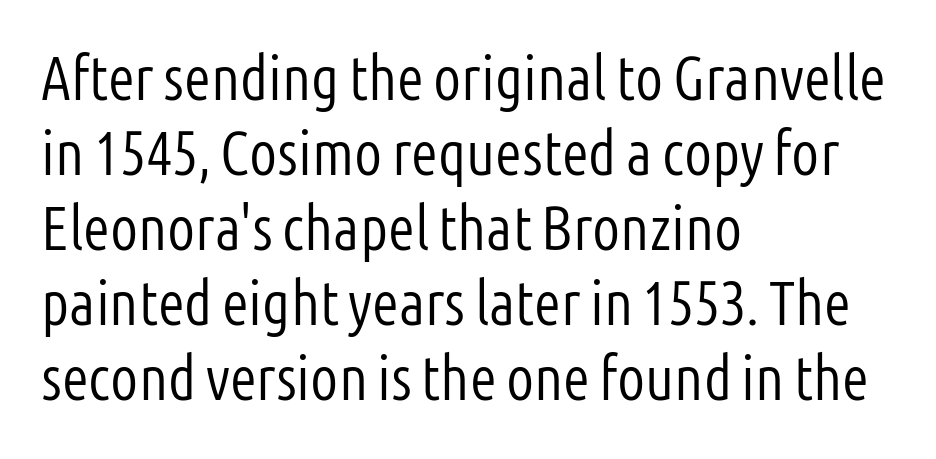
The image shows 62 px light, condensed sans-serif type, upright; set left-aligned, line spacing 1.21x, normal letter spacing, not underlined; low stroke contrast and a medium x-height.
